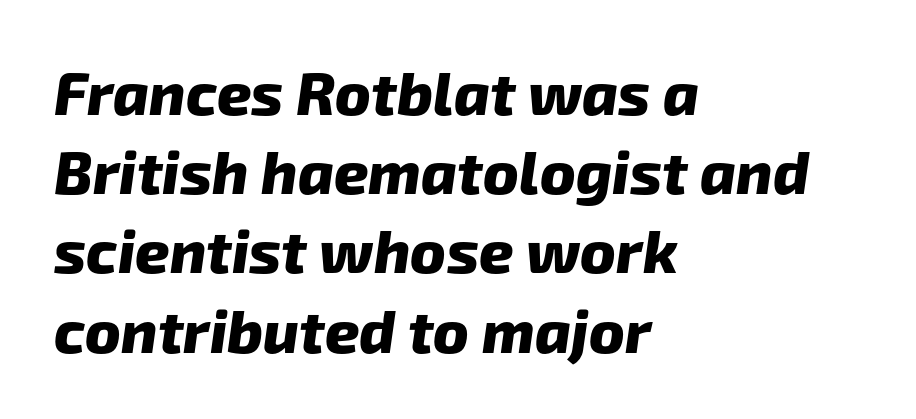
The image shows 60 px heavy sans-serif type; set left-aligned, normal line spacing (1.32x), normal letter spacing, not underlined; low stroke contrast and a medium x-height.
